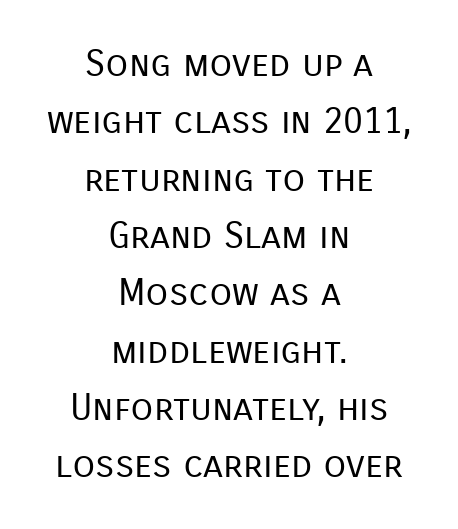
The image shows 37 px regular-weight sans-serif type, upright; set centered, normal line spacing (1.55x), normal letter spacing, not underlined; low stroke contrast and a medium x-height.
